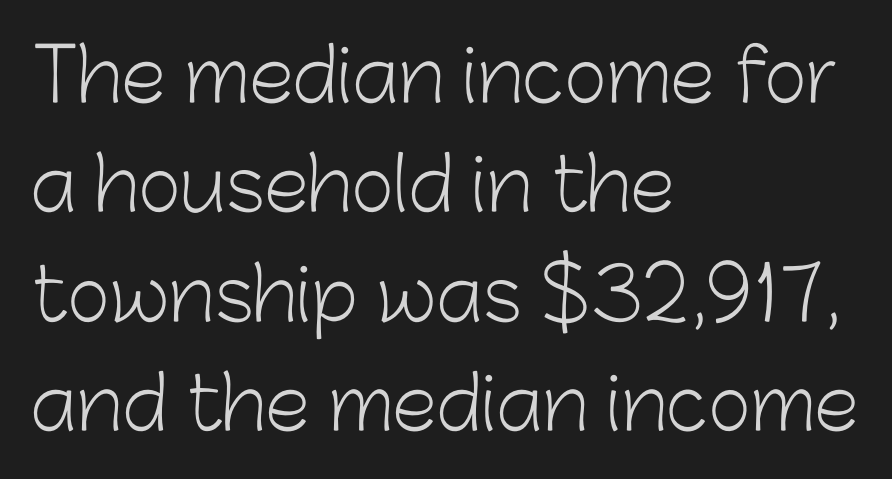
The letters advance in unequal steps, a hallmark of proportional type. This reads as an unemphasized weight, regular at the heaviest. The designer left line spacing at the default. The lettering holds an erect, upright posture throughout. Underlining? Definitely not there. The setting favours the left margin, as ordinary paragraphs usually do.
